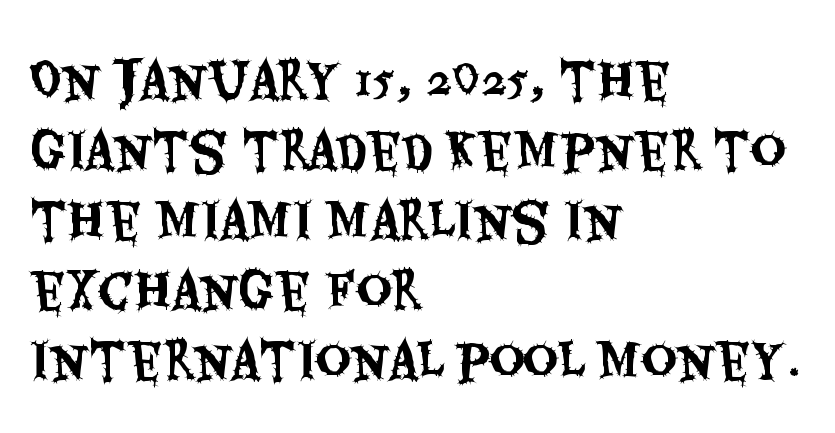
Q: Is the text italic (slanted)? A: No, it is upright.
Q: Is the typeface a serif or a sans-serif typeface? A: Sans-serif.
Q: Is the text underlined? A: No.
Q: How is the paragraph aligned? A: Left-aligned.
Q: Is the spacing between letters normal or unusually wide? A: Normal.
Q: Is the spacing between lines tight, normal or loose? A: Normal.
Q: Width (condensed, normal, or wide)? A: Condensed.
Q: Stroke contrast? A: Medium.
Q: x-height? A: Large.
Q: Monospaced? A: No.
